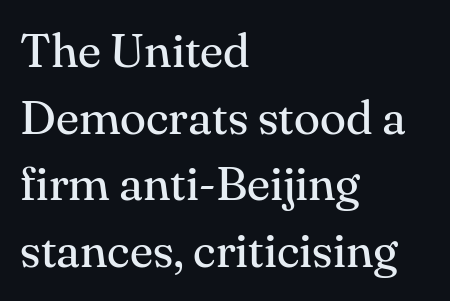
Reading down the column, the eye jumps a familiar distance to each next line. Look at the tracking — it's just the regular setting, nothing added. In terms of posture, this sample is upright. These lines are rendered in a variable-pitch font. Left-aligned paragraph, ragged on the right. Classification — serif.
